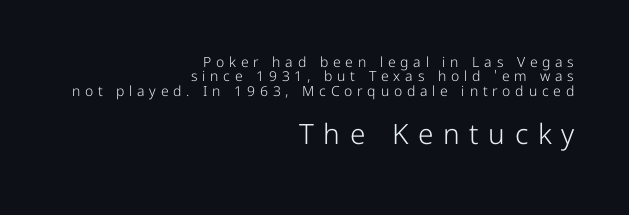
Q: Is the text bold? A: No.
Q: Is the text italic (slanted)? A: No, it is upright.
Q: Is the typeface a serif or a sans-serif typeface? A: Sans-serif.
Q: Is the text underlined? A: No.
Q: How is the paragraph aligned? A: Right-aligned.
Q: Is the spacing between letters normal or unusually wide? A: Unusually wide.
Q: Is the spacing between lines tight, normal or loose? A: Tight.
Q: Which block of text is set in a larger size, the first (top) or the second (bottom)? A: The second (bottom) one.
Q: Width (condensed, normal, or wide)? A: Normal.
Q: Stroke contrast? A: Low.
Q: x-height? A: Medium.
Q: Monospaced? A: No.
